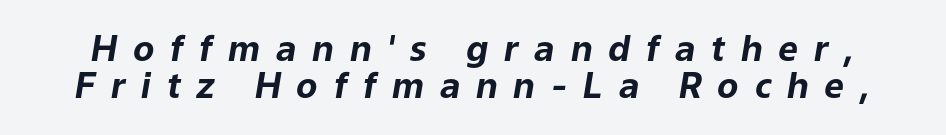
Q: Is the text bold? A: Yes.
Q: Is the text italic (slanted)? A: Yes, it leans right by about 9 degrees.
Q: Is the text underlined? A: No.
Q: Is the spacing between letters normal or unusually wide? A: Unusually wide.
Q: Is the spacing between lines tight, normal or loose? A: Tight.
Q: Width (condensed, normal, or wide)? A: Normal.
Q: Stroke contrast? A: Low.
Q: x-height? A: Medium.
Q: Monospaced? A: No.
